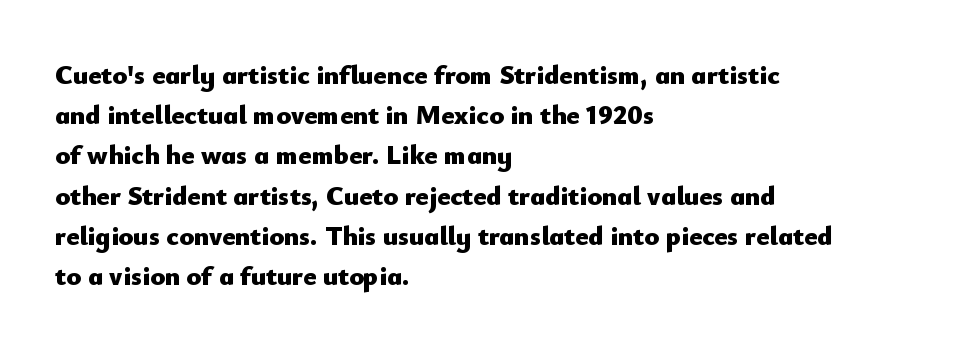
The image shows 27 px bold type, upright; set left-aligned, normal line spacing (1.49x), normal letter spacing, not underlined.
